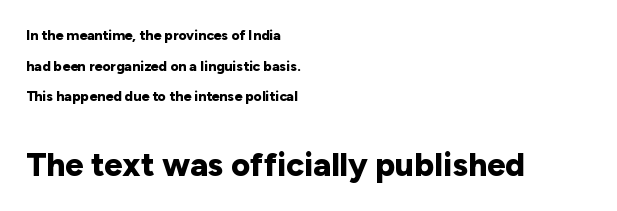
{"serif": "no", "italic": "no", "bold": "yes", "weight": "bold", "width": "normal", "stroke_contrast": "low", "x_height": "medium", "monospaced": "no", "underline": "no", "align": "left", "line_spacing": "loose", "line_spacing_ratio": 2.18, "letter_spacing": "normal", "letter_spacing_em": 0.0, "larger_block": "second", "size_ratio": 2.36, "glyph_px": 33}
